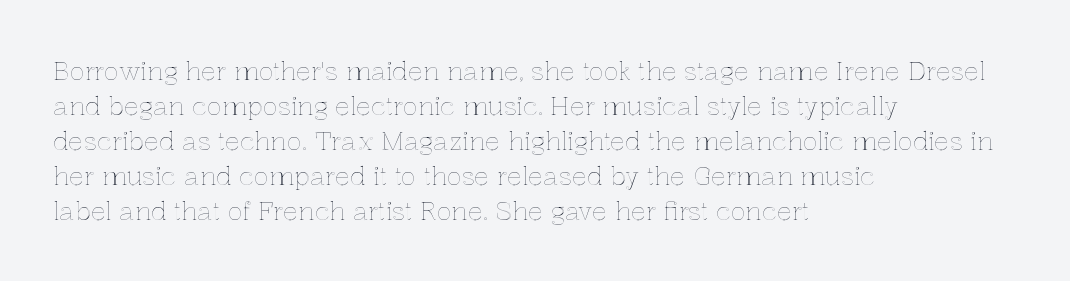
{"italic": "no", "underline": "no", "align": "left", "line_spacing": "normal", "line_spacing_ratio": 1.4, "letter_spacing": "normal", "letter_spacing_em": 0.0, "glyph_px": 25}
